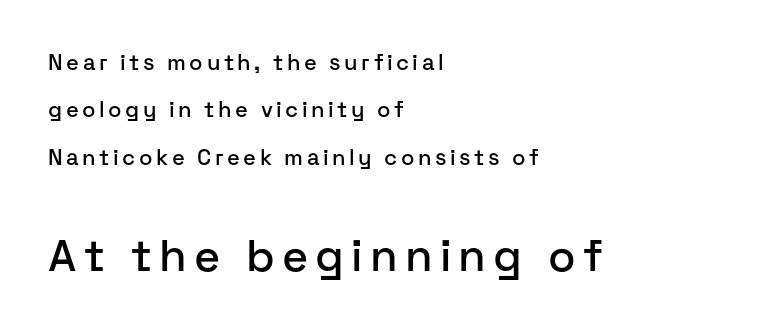
The ragged edge is on the right, which tells us the setting is flush left. Honestly, there is no underline to notice here at all. To sum up the face: it is a sans, with no serifs. The letters stand straight up with perfectly vertical stems. The passage shown is typed in a proportional face where columns would drift.
